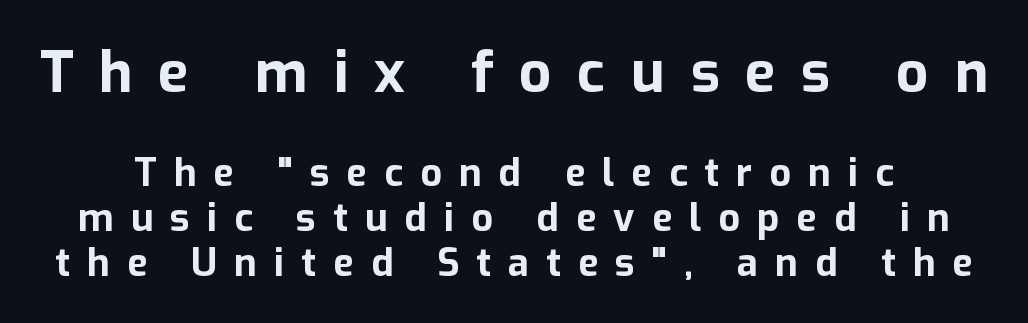
{"serif": "no", "italic": "no", "bold": "yes", "weight": "bold", "width": "normal", "stroke_contrast": "low", "x_height": "medium", "monospaced": "no", "underline": "no", "line_spacing_ratio": 1.18, "letter_spacing": "wide", "letter_spacing_em": 0.45, "larger_block": "first", "size_ratio": 1.5, "glyph_px": 57}
